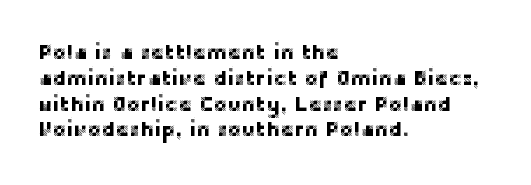
{"italic": "no", "underline": "no", "align": "left", "line_spacing_ratio": 1.23, "letter_spacing": "normal", "letter_spacing_em": 0.0, "glyph_px": 21}
